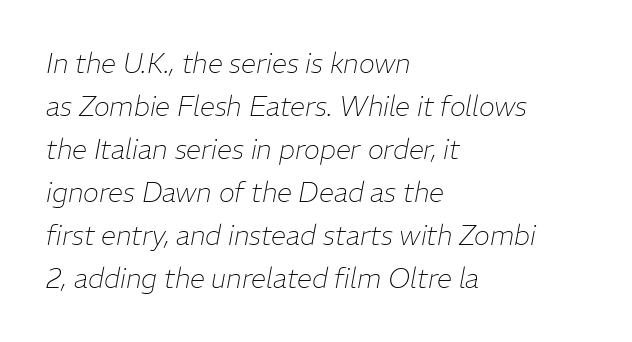
Summary of weight: not heavy and not bold. Every character sits at an angle, as italics do. Words appear dense and cohesive because spacing is normal. How would I describe the line gaps? Plain and ordinary.
